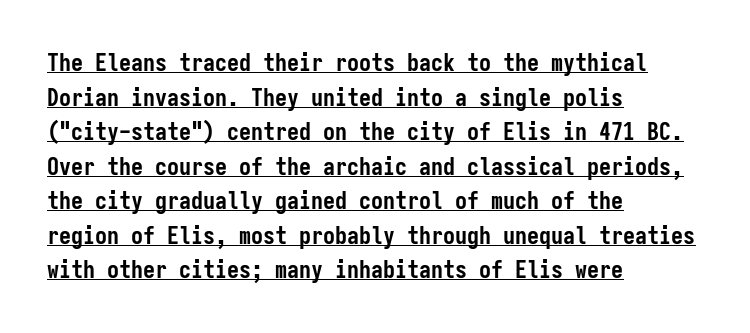
Q: Is the text bold? A: Yes.
Q: Is the text italic (slanted)? A: No, it is upright.
Q: Is the text underlined? A: Yes.
Q: How is the paragraph aligned? A: Left-aligned.
Q: Is the spacing between letters normal or unusually wide? A: Normal.
Q: Is the spacing between lines tight, normal or loose? A: Normal.
